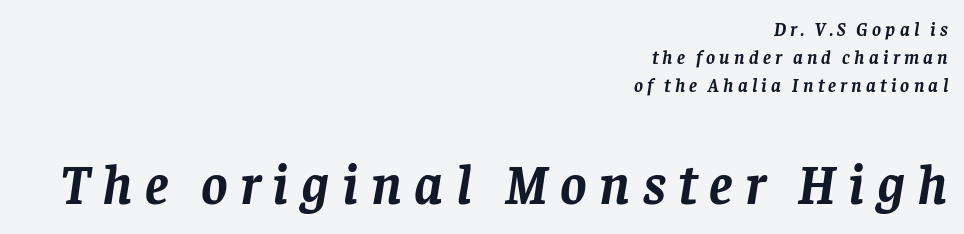
The image shows 56 px semibold serif type, italic (leaning right); set right-aligned, normal line spacing (1.48x), unusually wide letter spacing (+0.22 em), not underlined; the second (bottom) block is 2.95x larger; low stroke contrast and a large x-height.
